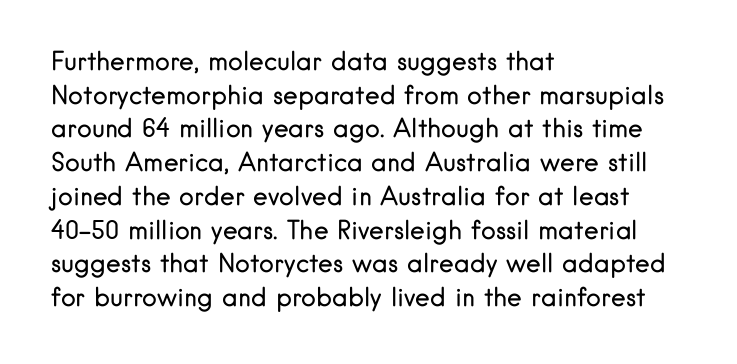
Q: Is the text bold? A: No.
Q: Is the text italic (slanted)? A: No, it is upright.
Q: Is the text underlined? A: No.
Q: How is the paragraph aligned? A: Left-aligned.
Q: Is the spacing between letters normal or unusually wide? A: Normal.
Q: Is the spacing between lines tight, normal or loose? A: Normal.
